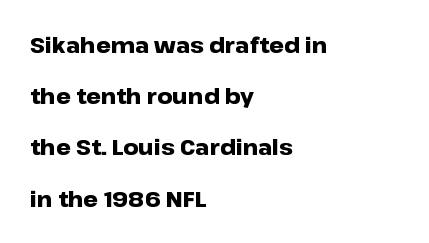
{"italic": "no", "bold": "yes", "underline": "no", "align": "left", "line_spacing": "loose", "line_spacing_ratio": 2.44, "letter_spacing": "normal", "letter_spacing_em": 0.0, "glyph_px": 21}
